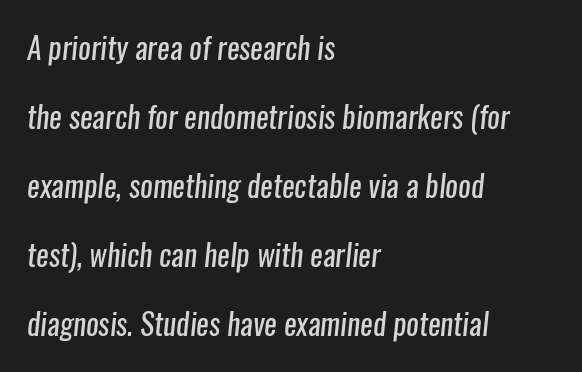
{"serif": "no", "bold": "no", "weight": "regular", "width": "condensed", "stroke_contrast": "low", "x_height": "medium", "monospaced": "no", "underline": "no", "align": "left", "line_spacing": "loose", "line_spacing_ratio": 2.3, "letter_spacing": "normal", "letter_spacing_em": 0.0, "glyph_px": 30}
